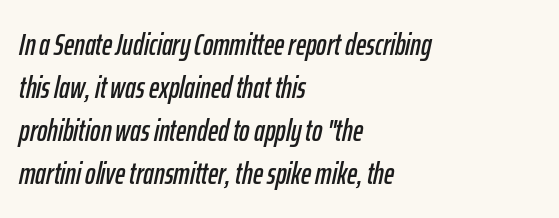
Q: Is the text italic (slanted)? A: Yes, it leans right by about 12 degrees.
Q: Is the text underlined? A: No.
Q: How is the paragraph aligned? A: Left-aligned.
Q: Is the spacing between letters normal or unusually wide? A: Normal.
Q: Is the spacing between lines tight, normal or loose? A: Normal.
Q: Width (condensed, normal, or wide)? A: Condensed.
Q: Stroke contrast? A: Low.
Q: x-height? A: Medium.
Q: Monospaced? A: No.
